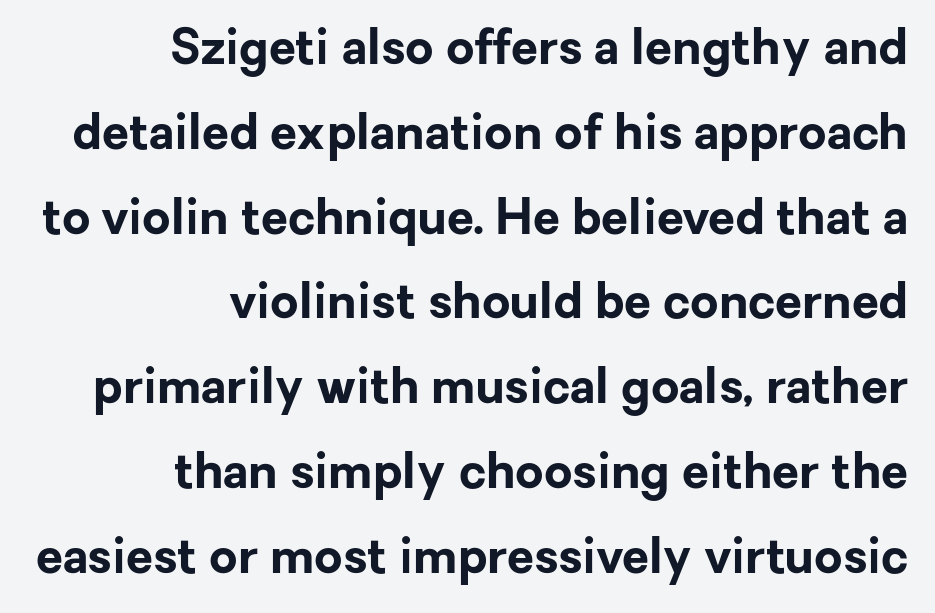
{"serif": "no", "italic": "no", "bold": "yes", "weight": "bold", "width": "normal", "stroke_contrast": "low", "x_height": "medium", "monospaced": "no", "underline": "no", "align": "right", "line_spacing_ratio": 1.73, "letter_spacing": "normal", "letter_spacing_em": 0.0, "glyph_px": 49}
